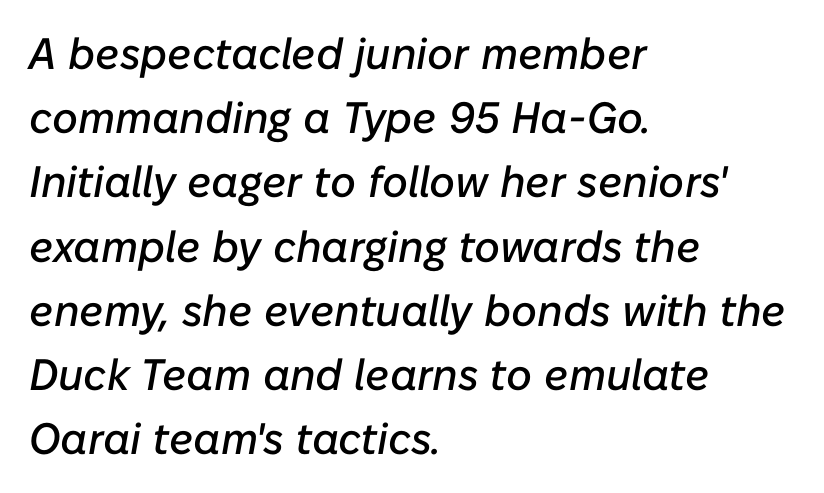
In terms of posture, this sample is oblique. Spacing between characters is what you'd get straight out of the box. The space directly below the letters is spotless. Vertically, the passage feels balanced, rows spaced as you'd expect. The face used here is proportionally spaced, like ordinary book or web type. Left-aligned paragraph, ragged on the right.
